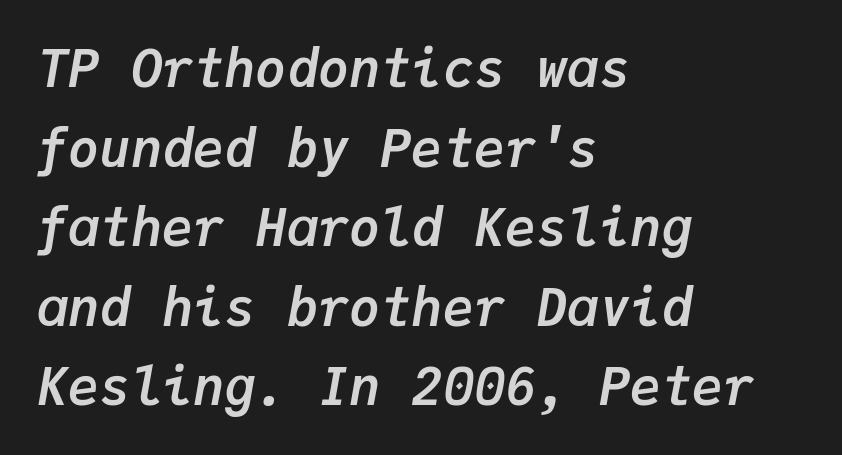
Plain, unruled lines of type. One glance says typical: line gaps are just what's usual. Note the uniform advance width — an 'i' takes as much space as an 'm'. The horizontal fit of the characters is conventional and even. Leftover space on each line is placed entirely after the last word.
